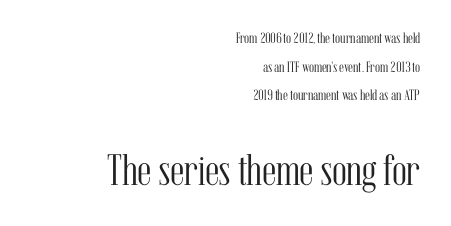
Q: Is the text bold? A: No.
Q: Is the text italic (slanted)? A: No, it is upright.
Q: Is the typeface a serif or a sans-serif typeface? A: Serif.
Q: Is the text underlined? A: No.
Q: How is the paragraph aligned? A: Right-aligned.
Q: Is the spacing between letters normal or unusually wide? A: Normal.
Q: Is the spacing between lines tight, normal or loose? A: Loose.
Q: Which block of text is set in a larger size, the first (top) or the second (bottom)? A: The second (bottom) one.
Q: Width (condensed, normal, or wide)? A: Condensed.
Q: Stroke contrast? A: Medium.
Q: x-height? A: Medium.
Q: Monospaced? A: No.
